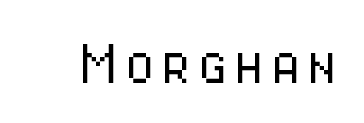
The image shows 68 px light, condensed sans-serif type, upright; set not underlined; low stroke contrast and a medium x-height.
